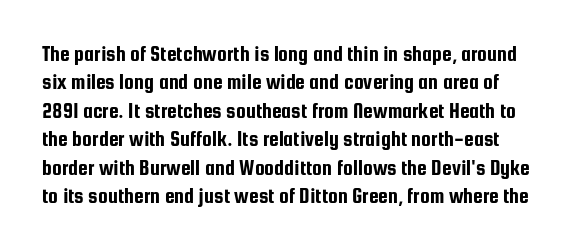
If you measured baseline to baseline, you'd find a middling distance. Glyph-to-glyph distance matches everyday printed text. Any mark beneath the type? The region is blank. Tall strokes in this sample are plumb rather than angled.
